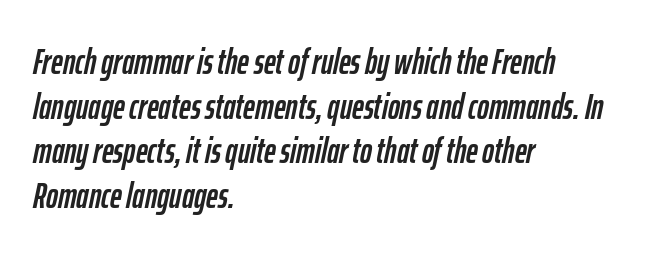
Q: Is the text italic (slanted)? A: Yes, it leans right by about 12 degrees.
Q: Is the text underlined? A: No.
Q: How is the paragraph aligned? A: Left-aligned.
Q: Is the spacing between letters normal or unusually wide? A: Normal.
Q: Width (condensed, normal, or wide)? A: Condensed.
Q: Stroke contrast? A: Low.
Q: x-height? A: Medium.
Q: Monospaced? A: No.
